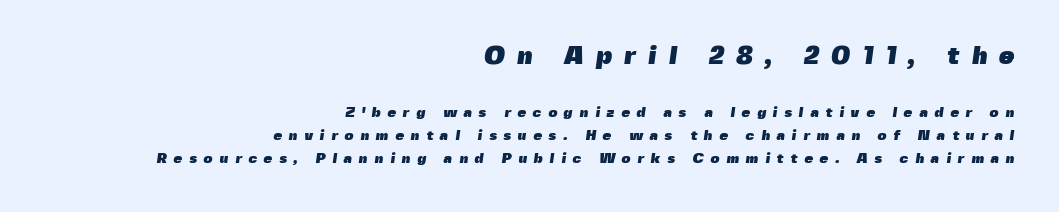
{"bold": "yes", "underline": "no", "align": "right", "line_spacing": "normal", "line_spacing_ratio": 1.65, "letter_spacing": "wide", "letter_spacing_em": 0.48, "larger_block": "first", "size_ratio": 1.79, "glyph_px": 25}
